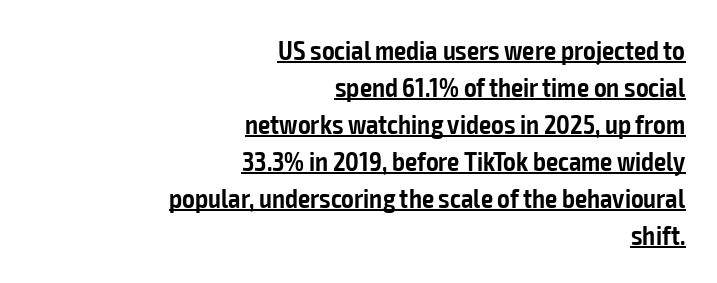
Q: Is the text bold? A: Semi-bold.
Q: Is the text italic (slanted)? A: No, it is upright.
Q: Is the text underlined? A: Yes.
Q: How is the paragraph aligned? A: Right-aligned.
Q: Is the spacing between letters normal or unusually wide? A: Normal.
Q: Is the spacing between lines tight, normal or loose? A: Normal.
